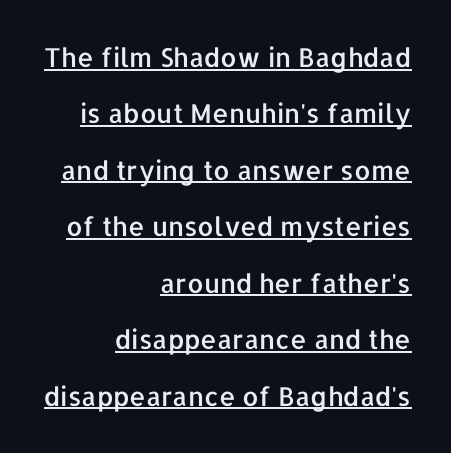
Q: Is the text italic (slanted)? A: No, it is upright.
Q: Is the text underlined? A: Yes.
Q: How is the paragraph aligned? A: Right-aligned.
Q: Is the spacing between letters normal or unusually wide? A: Normal.
Q: Is the spacing between lines tight, normal or loose? A: Loose.
